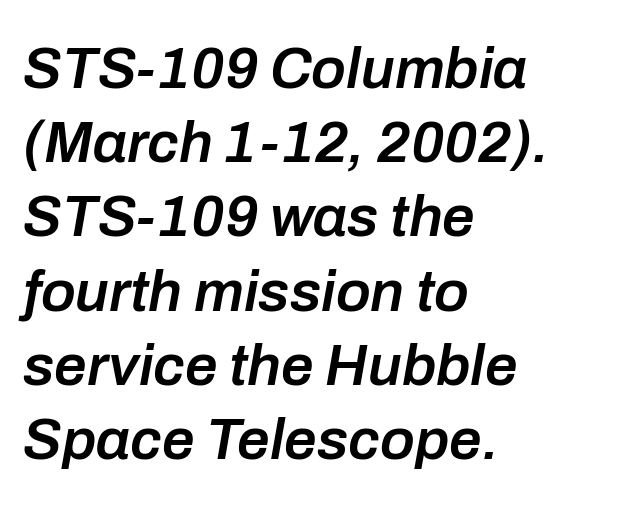
{"italic": "yes", "lean": "right", "slant_degrees": 10, "bold": "semi", "weight": "semibold", "width": "normal", "stroke_contrast": "low", "x_height": "medium", "monospaced": "no", "underline": "no", "align": "left", "line_spacing": "normal", "line_spacing_ratio": 1.28, "letter_spacing": "normal", "letter_spacing_em": 0.0, "glyph_px": 58}
